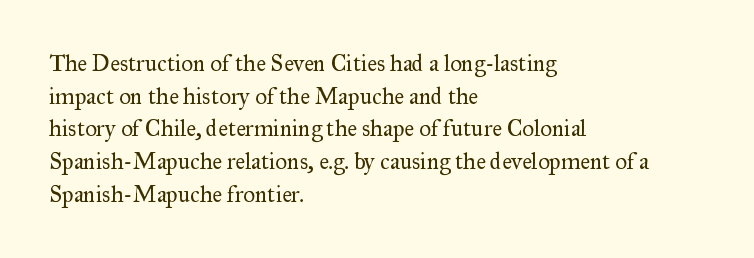
Characters follow at the spacing the type designer built in. The letterforms sit at book weight or below. Rendered with straight, roman letterforms. The rows are spaced the way most documents space them. The strip under each line holds only bare page.
